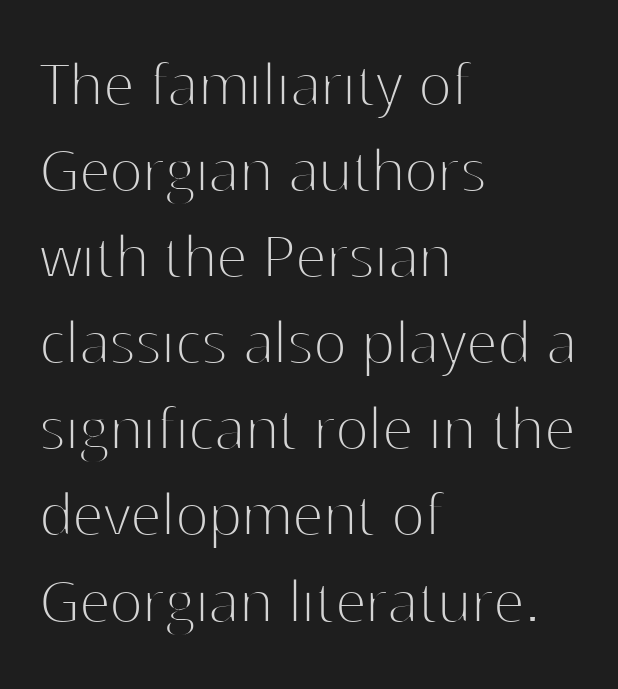
The image shows 70 px thin sans-serif type, upright; set left-aligned, line spacing 1.23x, normal letter spacing, not underlined; high stroke contrast and a medium x-height.
